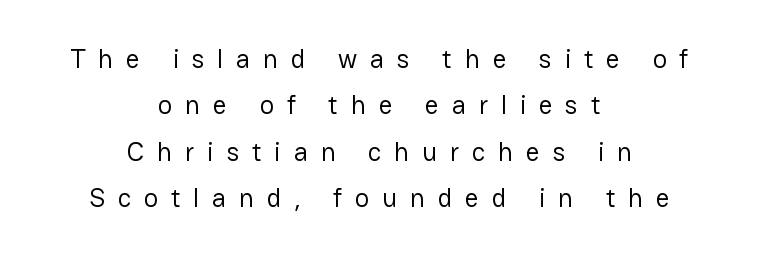
{"italic": "no", "bold": "no", "underline": "no", "align": "center", "line_spacing_ratio": 1.72, "letter_spacing": "wide", "letter_spacing_em": 0.47, "glyph_px": 27}
